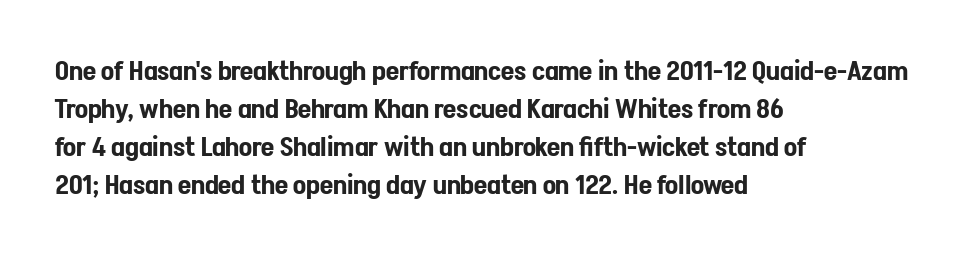
Q: Is the text italic (slanted)? A: No, it is upright.
Q: Is the text underlined? A: No.
Q: How is the paragraph aligned? A: Left-aligned.
Q: Is the spacing between letters normal or unusually wide? A: Normal.
Q: Is the spacing between lines tight, normal or loose? A: Normal.
